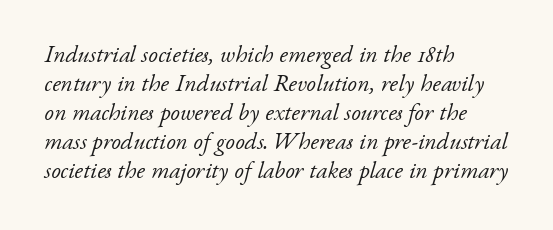
{"italic": "yes", "lean": "right", "slant_degrees": 17, "bold": "no", "underline": "no", "align": "left", "line_spacing_ratio": 1.21, "letter_spacing": "normal", "letter_spacing_em": 0.0, "glyph_px": 24}
